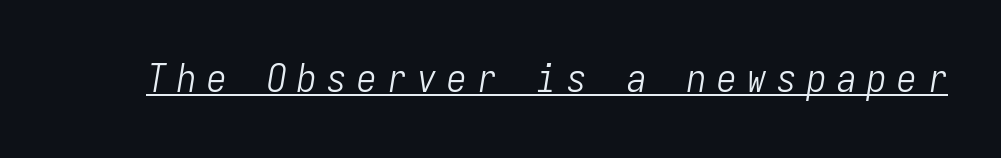
{"italic": "yes", "lean": "right", "slant_degrees": 9, "bold": "no", "weight": "light", "width": "condensed", "stroke_contrast": "low", "x_height": "medium", "monospaced": "yes", "underline": "yes", "letter_spacing": "wide", "letter_spacing_em": 0.27, "glyph_px": 39}
